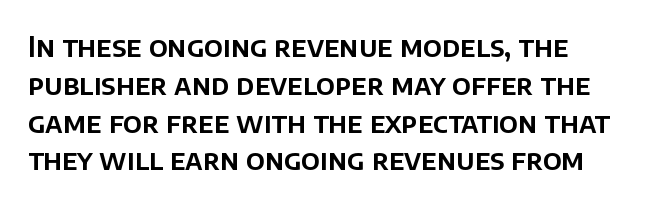
{"serif": "no", "italic": "no", "width": "normal", "stroke_contrast": "low", "x_height": "large", "monospaced": "no", "underline": "no", "line_spacing": "normal", "line_spacing_ratio": 1.35, "letter_spacing": "normal", "letter_spacing_em": 0.0, "glyph_px": 28}
